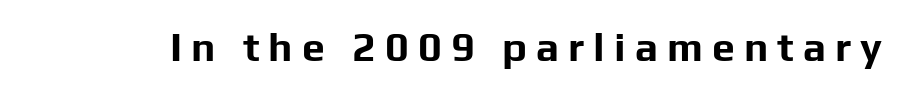
The image shows 41 px bold sans-serif type, upright; set unusually wide letter spacing (+0.22 em), not underlined; low stroke contrast and a medium x-height.
